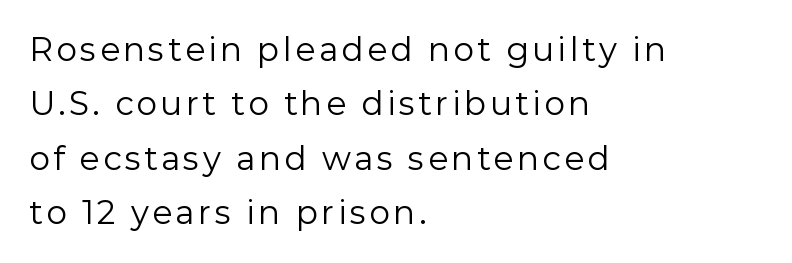
The image shows 33 px regular-weight sans-serif type, upright; set left-aligned, normal line spacing (1.65x), not underlined; low stroke contrast and a medium x-height.
